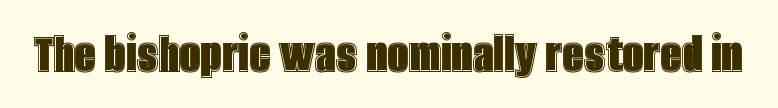
{"italic": "no", "width": "condensed", "x_height": "large", "monospaced": "no", "underline": "no", "letter_spacing": "normal", "letter_spacing_em": 0.0, "glyph_px": 59}
